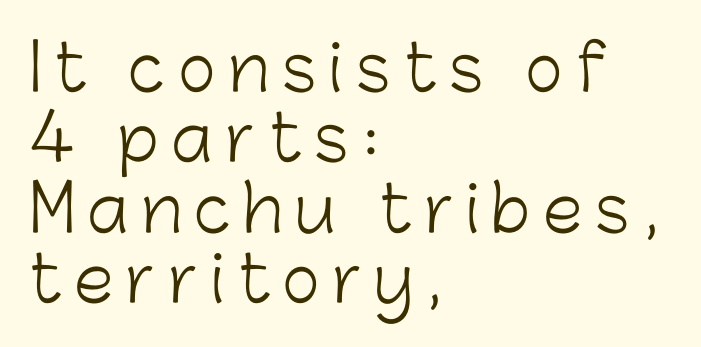
Q: Is the text bold? A: No.
Q: Is the text italic (slanted)? A: No, it is upright.
Q: Is the typeface a serif or a sans-serif typeface? A: Sans-serif.
Q: Is the text underlined? A: No.
Q: How is the paragraph aligned? A: Left-aligned.
Q: Is the spacing between letters normal or unusually wide? A: Unusually wide.
Q: Is the spacing between lines tight, normal or loose? A: Tight.
Q: Width (condensed, normal, or wide)? A: Normal.
Q: Stroke contrast? A: Low.
Q: x-height? A: Medium.
Q: Monospaced? A: No.
